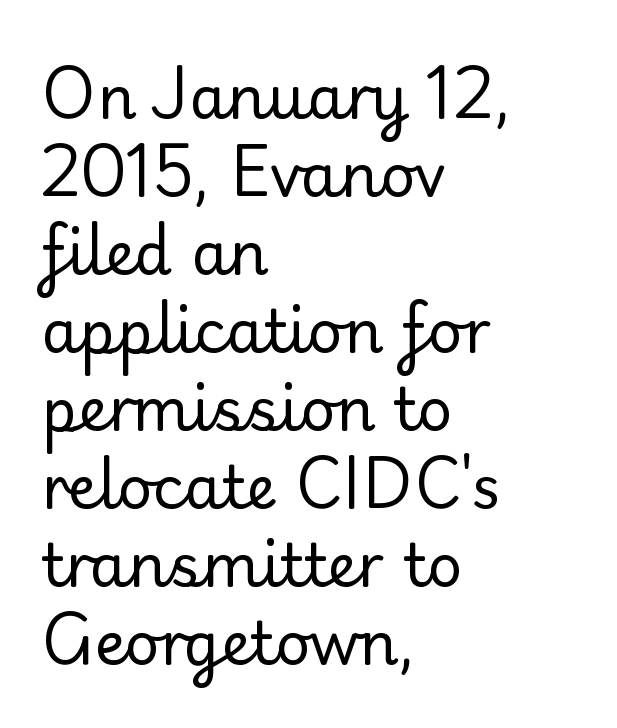
Q: Is the text bold? A: No.
Q: Is the text italic (slanted)? A: No, it is upright.
Q: Is the typeface a serif or a sans-serif typeface? A: Sans-serif.
Q: Is the text underlined? A: No.
Q: How is the paragraph aligned? A: Left-aligned.
Q: Is the spacing between letters normal or unusually wide? A: Normal.
Q: Is the spacing between lines tight, normal or loose? A: Normal.
Q: Width (condensed, normal, or wide)? A: Normal.
Q: Stroke contrast? A: Low.
Q: x-height? A: Small.
Q: Monospaced? A: No.
